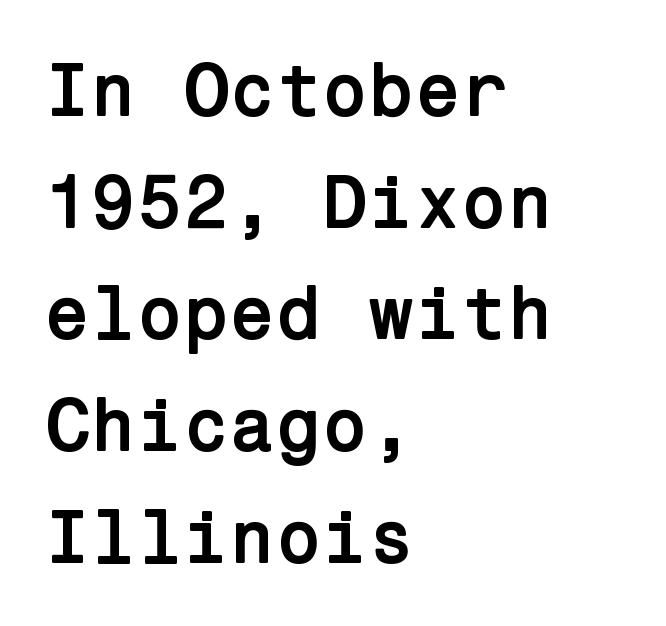
The image shows 75 px semibold sans-serif type, upright; set left-aligned, normal line spacing (1.49x), normal letter spacing, not underlined; low stroke contrast and a medium x-height.
